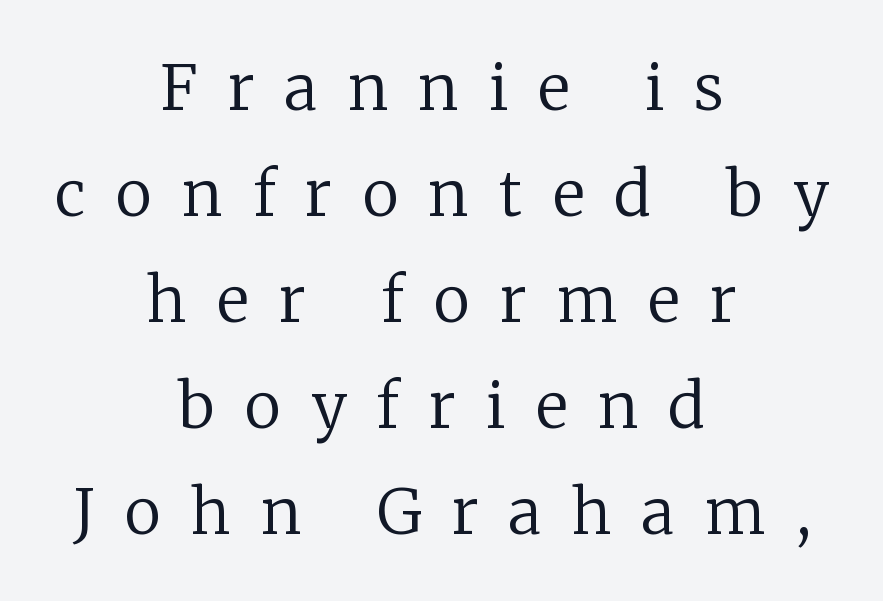
The image shows 62 px regular-weight serif type, upright; set centered, line spacing 1.71x, unusually wide letter spacing (+0.49 em), not underlined; low stroke contrast and a medium x-height.
